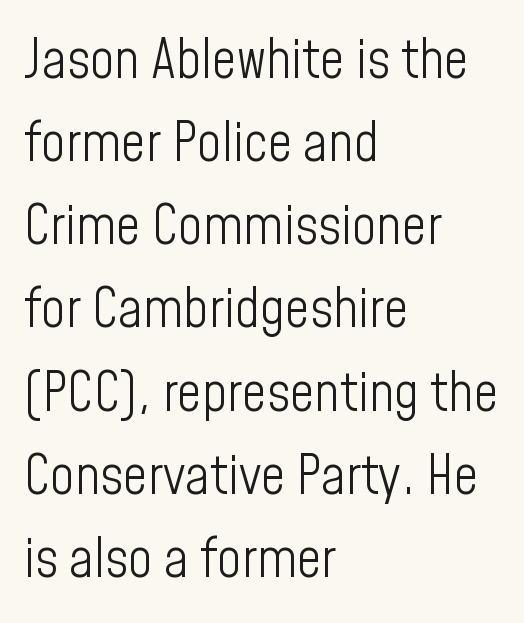
Q: Is the text bold? A: No.
Q: Is the text italic (slanted)? A: No, it is upright.
Q: Is the typeface a serif or a sans-serif typeface? A: Sans-serif.
Q: Is the text underlined? A: No.
Q: How is the paragraph aligned? A: Left-aligned.
Q: Is the spacing between letters normal or unusually wide? A: Normal.
Q: Is the spacing between lines tight, normal or loose? A: Normal.
Q: Width (condensed, normal, or wide)? A: Condensed.
Q: Stroke contrast? A: Low.
Q: x-height? A: Medium.
Q: Monospaced? A: No.
